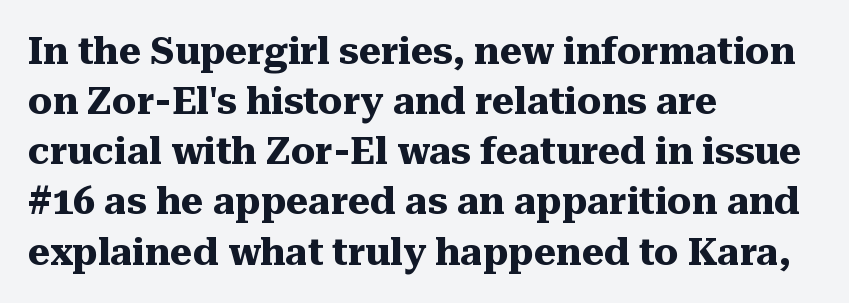
Font category for this specimen: serif. One-word summary of the alignment: left. Compared with typical body copy, the letter spacing here is the same. Honestly, there is no underline to notice here at all. Looks like regular typesetting: each glyph gets only the width it needs. Ascenders rise straight up at ninety degrees.
